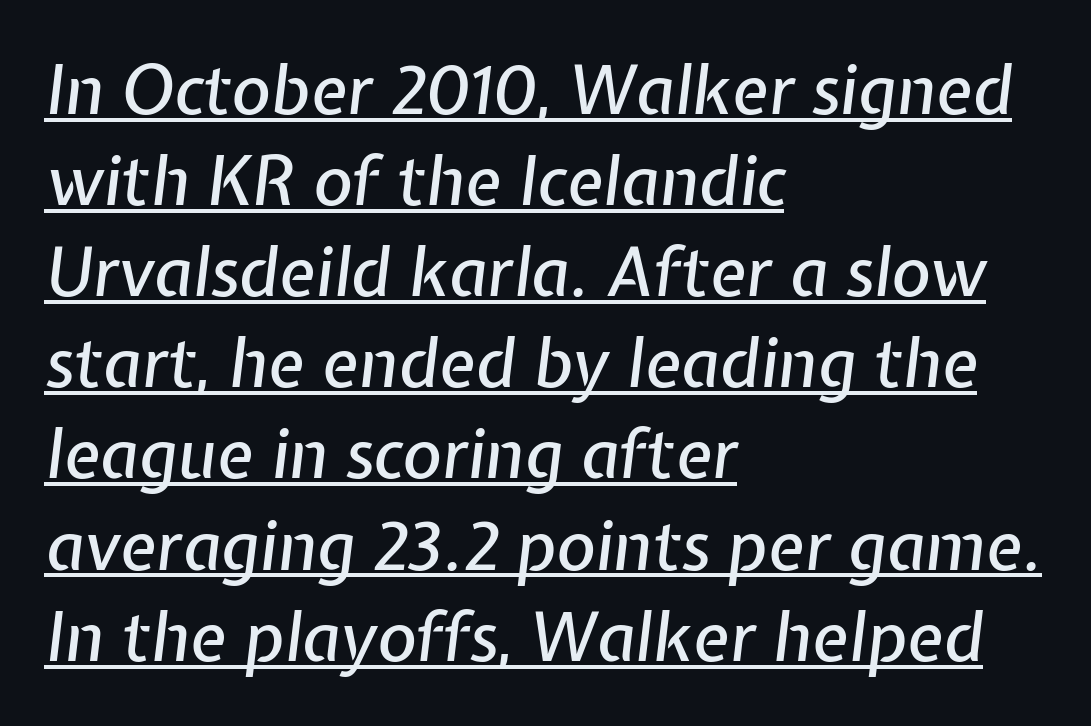
The rendering uses natural spacing where letterforms have individual widths. A typographer would call this underscored text. Italic: yes, the glyphs are oblique. The gaps between neighbouring characters are ordinary and unremarkable. Line spacing here is normal.
